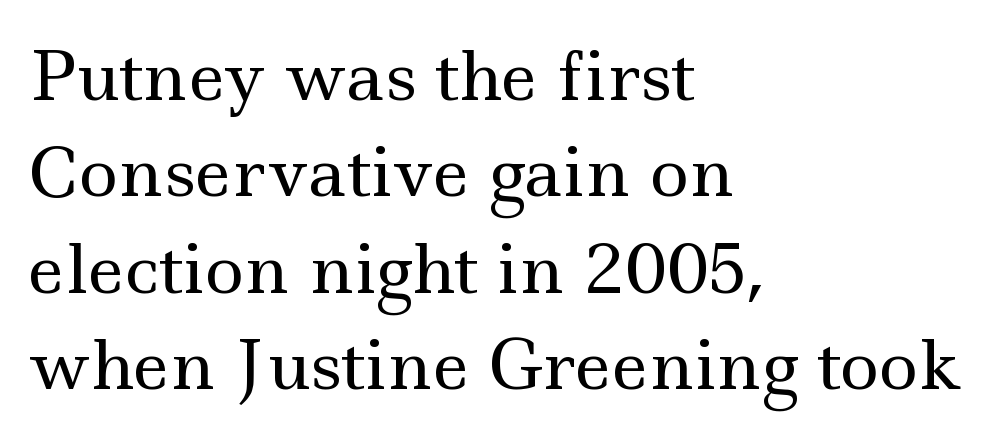
Q: Is the text bold? A: No.
Q: Is the text italic (slanted)? A: No, it is upright.
Q: Is the typeface a serif or a sans-serif typeface? A: Serif.
Q: Is the text underlined? A: No.
Q: How is the paragraph aligned? A: Left-aligned.
Q: Is the spacing between letters normal or unusually wide? A: Normal.
Q: Is the spacing between lines tight, normal or loose? A: Normal.
Q: Width (condensed, normal, or wide)? A: Wide.
Q: x-height? A: Small.
Q: Monospaced? A: No.
